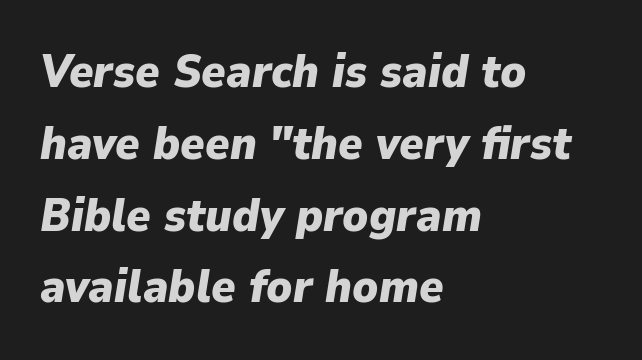
The image shows 46 px heavy type, italic (leaning right); set left-aligned, normal line spacing (1.56x), normal letter spacing, not underlined; low stroke contrast and a medium x-height.
